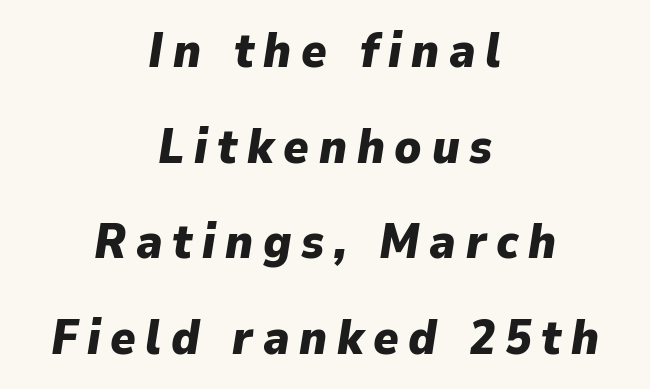
Q: Is the text bold? A: Yes.
Q: Is the text italic (slanted)? A: Yes, it leans right by about 9 degrees.
Q: Is the text underlined? A: No.
Q: How is the paragraph aligned? A: Centered.
Q: Is the spacing between letters normal or unusually wide? A: Unusually wide.
Q: Is the spacing between lines tight, normal or loose? A: Loose.
Q: Width (condensed, normal, or wide)? A: Normal.
Q: Stroke contrast? A: Low.
Q: x-height? A: Medium.
Q: Monospaced? A: No.
